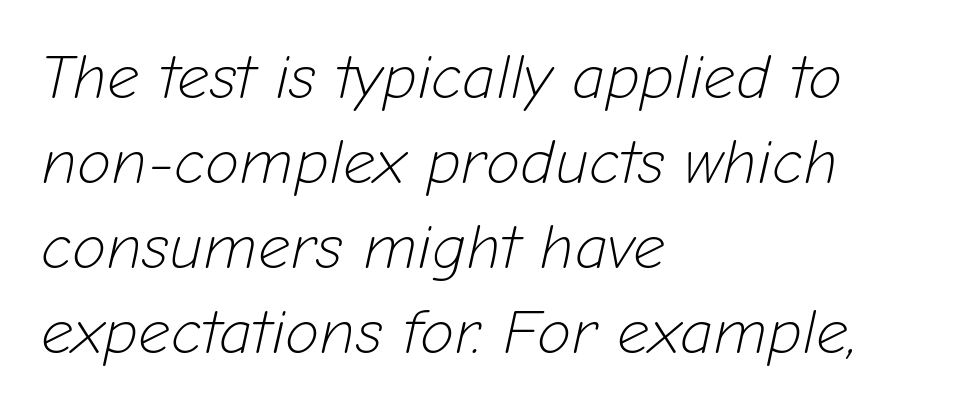
The image shows 63 px light type, italic (leaning right); set left-aligned, normal line spacing (1.35x), normal letter spacing, not underlined; low stroke contrast and a medium x-height.
